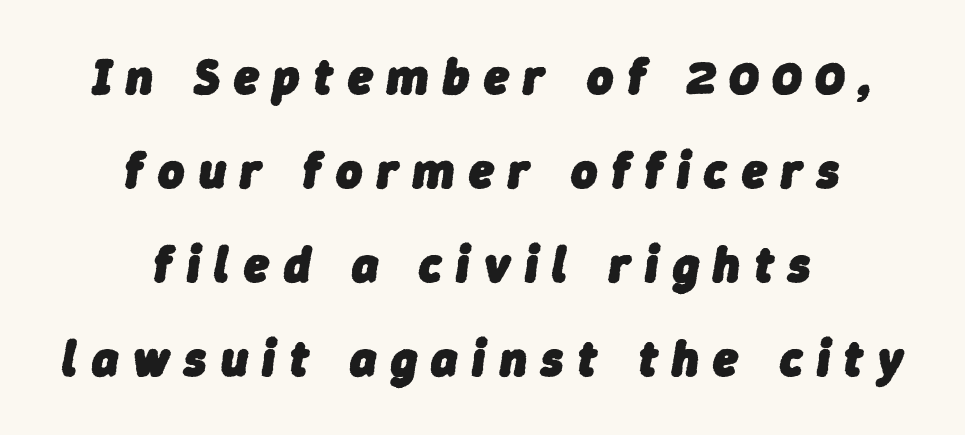
{"italic": "yes", "lean": "right", "slant_degrees": 9, "bold": "yes", "weight": "heavy", "width": "normal", "stroke_contrast": "low", "x_height": "medium", "monospaced": "no", "underline": "no", "align": "center", "line_spacing_ratio": 1.88, "letter_spacing": "wide", "letter_spacing_em": 0.29, "glyph_px": 50}
